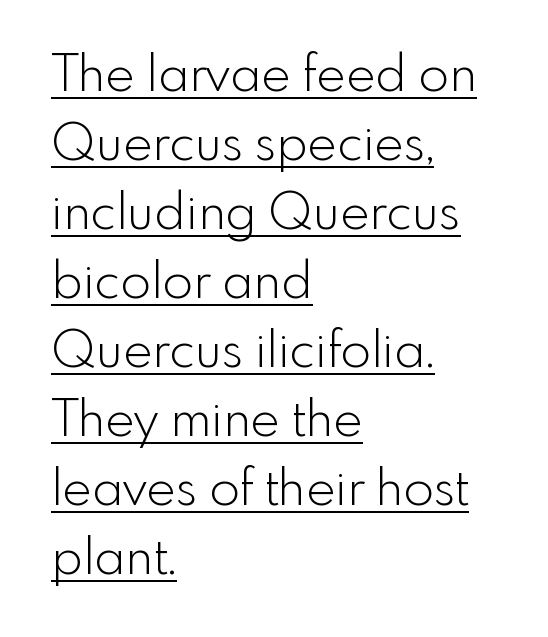
{"serif": "no", "italic": "no", "bold": "no", "weight": "light", "width": "normal", "x_height": "small", "monospaced": "no", "underline": "yes", "align": "left", "line_spacing": "normal", "line_spacing_ratio": 1.38, "letter_spacing": "normal", "letter_spacing_em": 0.0, "glyph_px": 50}
